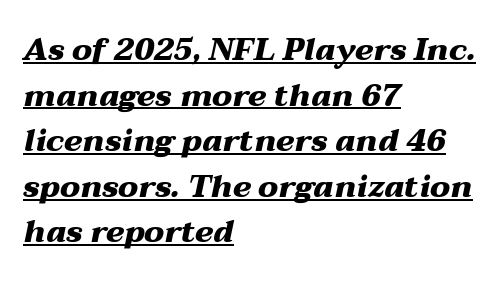
Q: Is the text bold? A: Yes.
Q: Is the text italic (slanted)? A: Yes, it leans right by about 12 degrees.
Q: Is the text underlined? A: Yes.
Q: How is the paragraph aligned? A: Left-aligned.
Q: Is the spacing between letters normal or unusually wide? A: Normal.
Q: Is the spacing between lines tight, normal or loose? A: Normal.
Q: Width (condensed, normal, or wide)? A: Wide.
Q: Stroke contrast? A: Medium.
Q: x-height? A: Medium.
Q: Monospaced? A: No.
